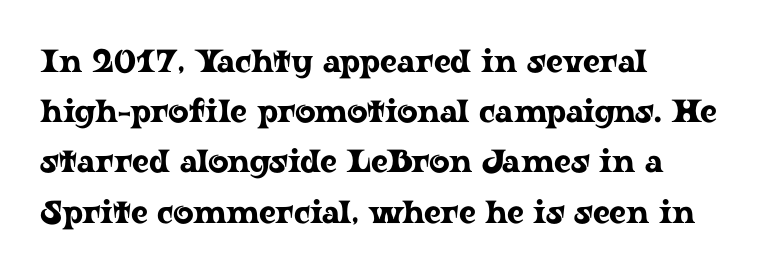
Q: Is the text italic (slanted)? A: No, it is upright.
Q: Is the typeface a serif or a sans-serif typeface? A: Serif.
Q: Is the text underlined? A: No.
Q: How is the paragraph aligned? A: Left-aligned.
Q: Is the spacing between letters normal or unusually wide? A: Normal.
Q: Is the spacing between lines tight, normal or loose? A: Normal.
Q: Width (condensed, normal, or wide)? A: Wide.
Q: Stroke contrast? A: Low.
Q: x-height? A: Medium.
Q: Monospaced? A: No.
